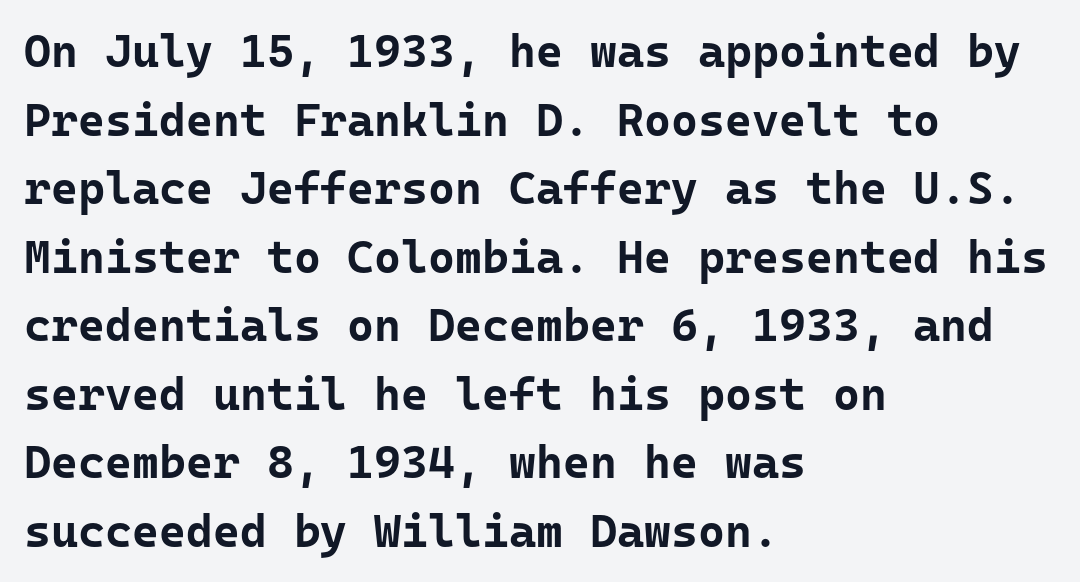
Q: Is the text bold? A: Yes.
Q: Is the text italic (slanted)? A: No, it is upright.
Q: Is the typeface a serif or a sans-serif typeface? A: Sans-serif.
Q: Is the text underlined? A: No.
Q: How is the paragraph aligned? A: Left-aligned.
Q: Is the spacing between letters normal or unusually wide? A: Normal.
Q: Is the spacing between lines tight, normal or loose? A: Normal.
Q: Width (condensed, normal, or wide)? A: Normal.
Q: Stroke contrast? A: Low.
Q: x-height? A: Medium.
Q: Monospaced? A: Yes.
